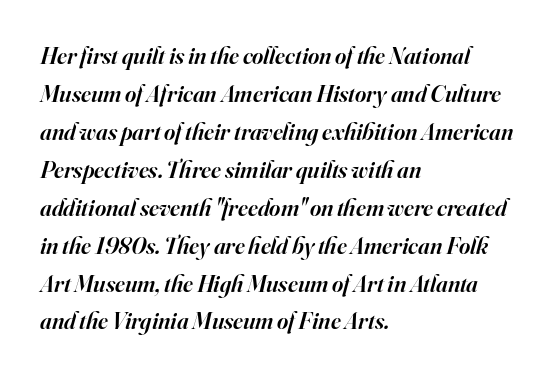
Q: Is the text bold? A: Semi-bold.
Q: Is the text italic (slanted)? A: Yes, it leans right by about 16 degrees.
Q: Is the text underlined? A: No.
Q: How is the paragraph aligned? A: Left-aligned.
Q: Is the spacing between letters normal or unusually wide? A: Normal.
Q: Is the spacing between lines tight, normal or loose? A: Normal.
